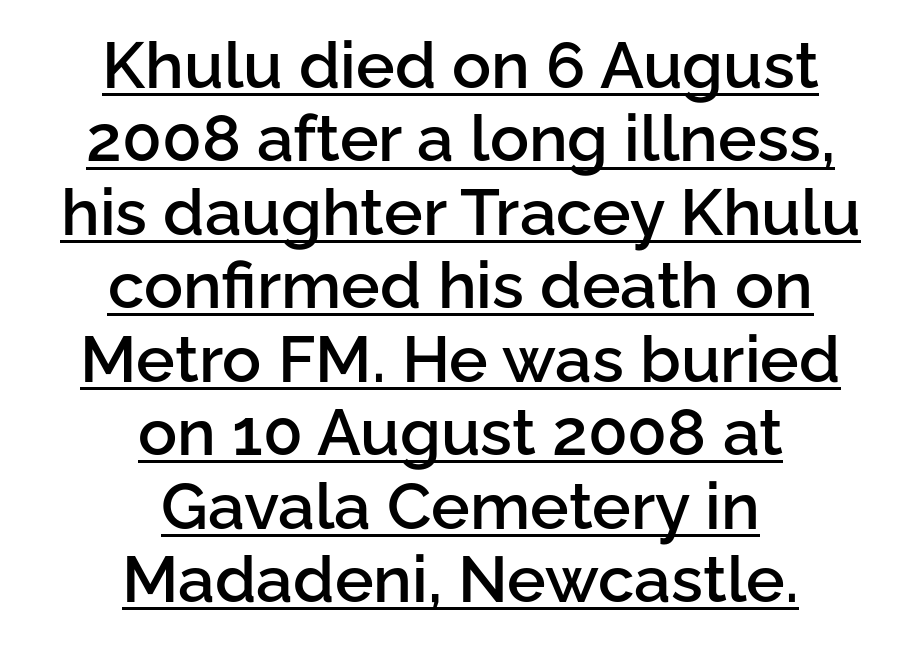
{"serif": "no", "italic": "no", "bold": "semi", "weight": "semibold", "width": "normal", "stroke_contrast": "low", "x_height": "medium", "monospaced": "no", "underline": "yes", "align": "center", "line_spacing": "tight", "line_spacing_ratio": 1.13, "letter_spacing": "normal", "letter_spacing_em": 0.0, "glyph_px": 65}
